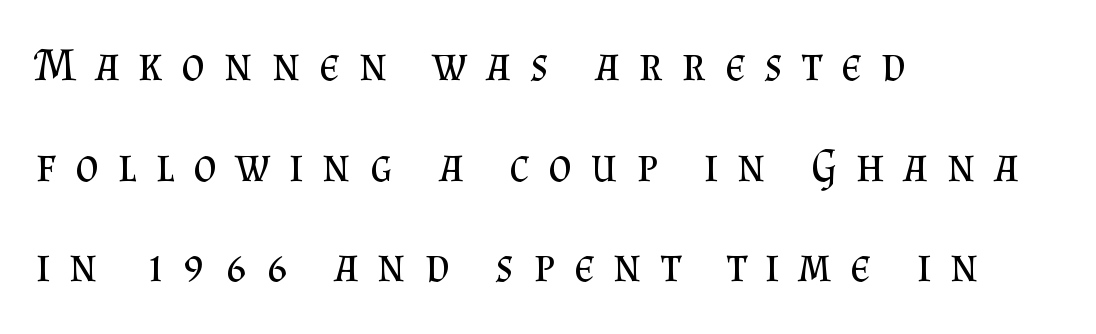
Rule under the text: the space is simply empty. The cut favours lightness, reaching ordinary text weight at its darkest. In terms of leading, this rendering errs on the spacious side. The letters advance in unequal steps, a hallmark of proportional type. Students, note that the glyphs here are deliberately spaced far apart.
